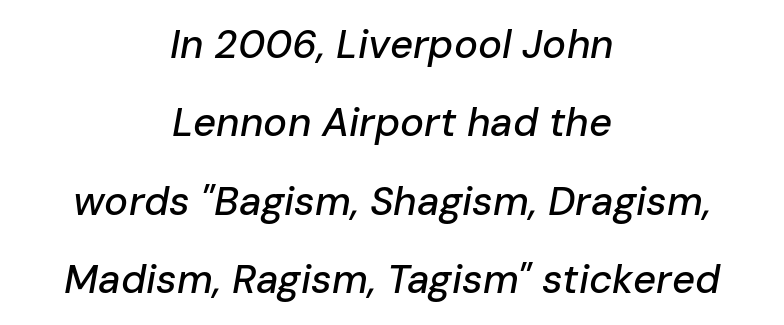
Underlining? Definitely not there. A student would call this center alignment; a typographer would say set centered. Spacing verdict: proportional, widths tailored to each character. Each word holds together tightly as a unit, with standard inter-letter gaps. Vertical spacing — loose. You can tell it's italic because the verticals aren't actually vertical.
